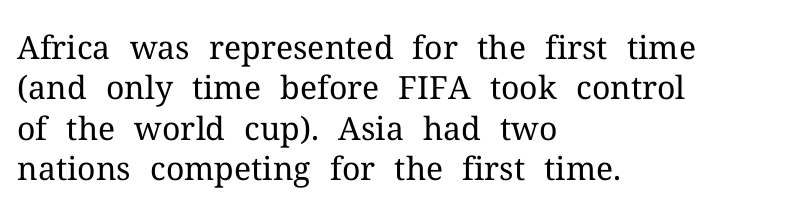
Q: Is the text bold? A: No.
Q: Is the text italic (slanted)? A: No, it is upright.
Q: Is the typeface a serif or a sans-serif typeface? A: Serif.
Q: Is the text underlined? A: No.
Q: How is the paragraph aligned? A: Left-aligned.
Q: Is the spacing between letters normal or unusually wide? A: Normal.
Q: Is the spacing between lines tight, normal or loose? A: Normal.
Q: Width (condensed, normal, or wide)? A: Normal.
Q: Stroke contrast? A: Medium.
Q: x-height? A: Medium.
Q: Monospaced? A: No.
